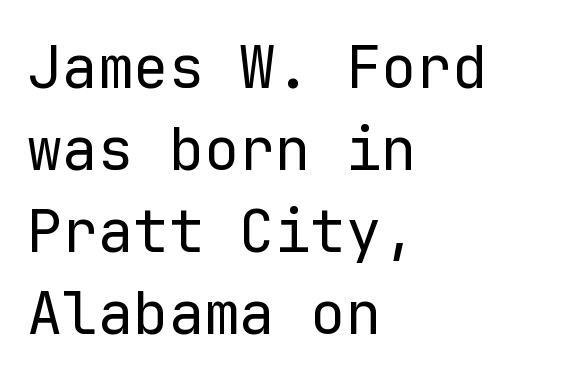
Every character here occupies the same horizontal width, giving the sample a typewriter-like rhythm. Nothing heavy about these letters — not bold at all. Words float on clear page, feet unadorned. Short note: letters normally spaced. If you drew a line through each stem, it would be perfectly vertical. Successive baselines arrive at the customary interval.
